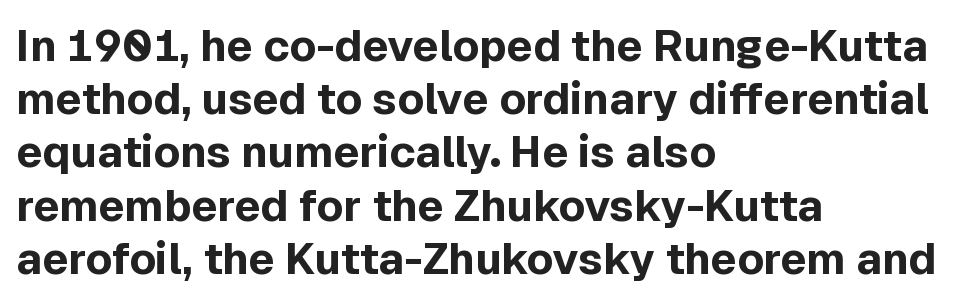
This sample is left-justified, so line endings fall wherever the words run out. What kind of face is this? One without serifs — a sans. Each letter keeps its own natural width here, so spacing adapts to shape. Notice how the stems are strictly vertical — no italics here. The passage shown is not underscored anywhere.
